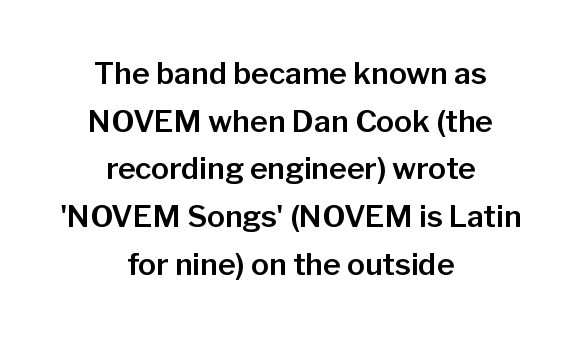
Q: Is the text italic (slanted)? A: No, it is upright.
Q: Is the typeface a serif or a sans-serif typeface? A: Sans-serif.
Q: Is the text underlined? A: No.
Q: How is the paragraph aligned? A: Centered.
Q: Is the spacing between letters normal or unusually wide? A: Normal.
Q: Is the spacing between lines tight, normal or loose? A: Normal.
Q: Width (condensed, normal, or wide)? A: Normal.
Q: Stroke contrast? A: Low.
Q: x-height? A: Medium.
Q: Monospaced? A: No.
